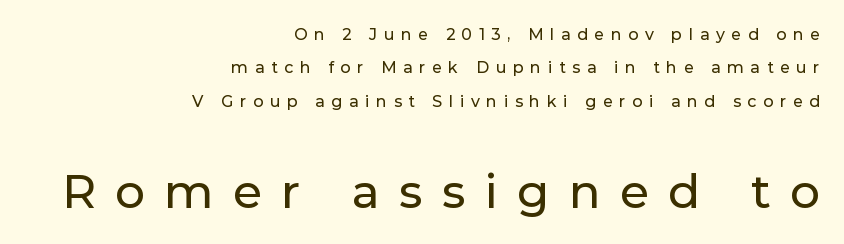
Q: Is the text italic (slanted)? A: No, it is upright.
Q: Is the typeface a serif or a sans-serif typeface? A: Sans-serif.
Q: Is the text underlined? A: No.
Q: How is the paragraph aligned? A: Right-aligned.
Q: Is the spacing between letters normal or unusually wide? A: Unusually wide.
Q: Is the spacing between lines tight, normal or loose? A: Loose.
Q: Which block of text is set in a larger size, the first (top) or the second (bottom)? A: The second (bottom) one.
Q: Width (condensed, normal, or wide)? A: Normal.
Q: Stroke contrast? A: Low.
Q: x-height? A: Medium.
Q: Monospaced? A: No.
